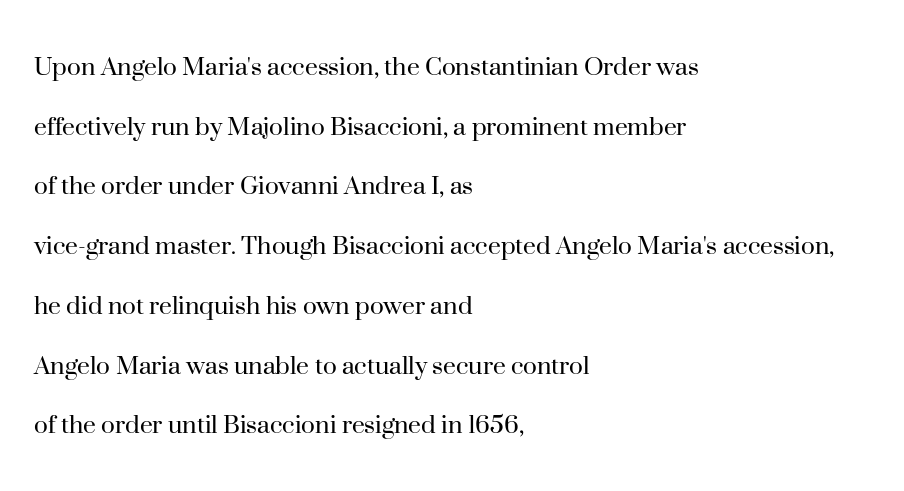
Honestly, there is no underline to notice here at all. Is this a heavy cut? Hardly; it is regular or lighter. The line-height multiplier appears high, well above default. This sample uses an upright cut, with every glyph sitting square on the baseline. Font category for this specimen: serif. Think of a printed novel: that variable character pitch is what you see here.
